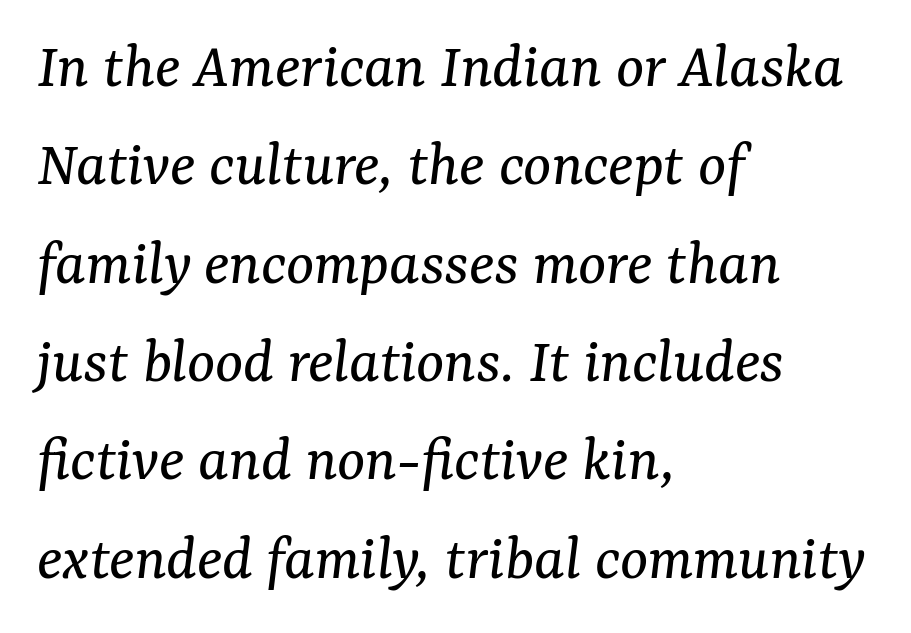
Q: Is the text bold? A: No.
Q: Is the text italic (slanted)? A: Yes, it leans right by about 7 degrees.
Q: Is the typeface a serif or a sans-serif typeface? A: Serif.
Q: Is the text underlined? A: No.
Q: How is the paragraph aligned? A: Left-aligned.
Q: Is the spacing between letters normal or unusually wide? A: Normal.
Q: Is the spacing between lines tight, normal or loose? A: Normal.
Q: Width (condensed, normal, or wide)? A: Normal.
Q: Stroke contrast? A: Medium.
Q: x-height? A: Medium.
Q: Monospaced? A: No.
